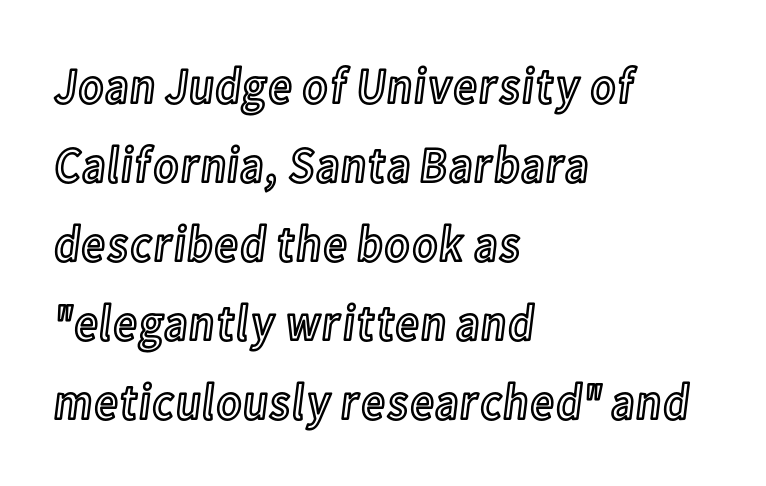
{"width": "condensed", "x_height": "medium", "monospaced": "no", "underline": "no", "align": "left", "line_spacing": "normal", "line_spacing_ratio": 1.55, "letter_spacing": "normal", "letter_spacing_em": 0.0, "glyph_px": 51}
